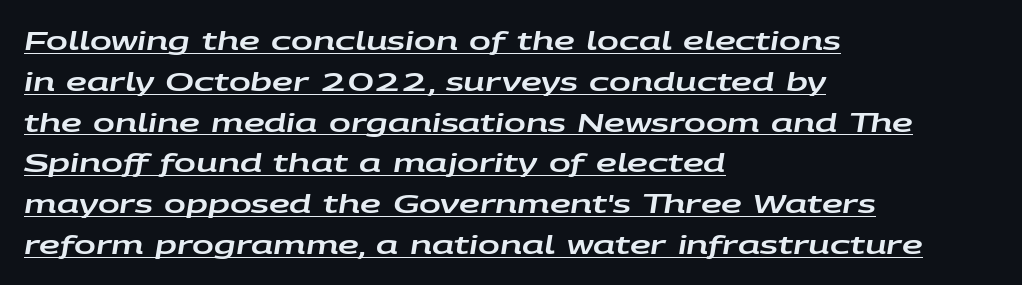
The image shows 26 px text type, italic (leaning right); set left-aligned, normal line spacing (1.57x), normal letter spacing, underlined.
